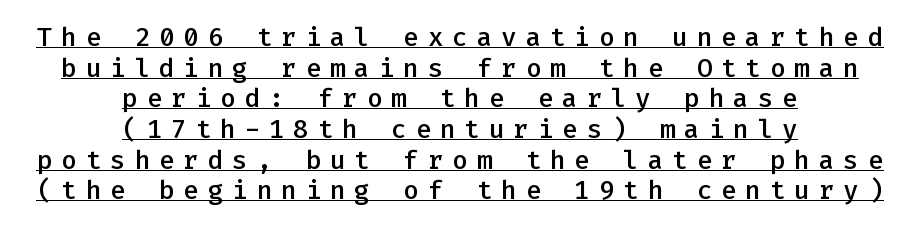
{"italic": "no", "bold": "semi", "underline": "yes", "align": "center", "line_spacing_ratio": 1.18, "letter_spacing": "wide", "letter_spacing_em": 0.34, "glyph_px": 26}
